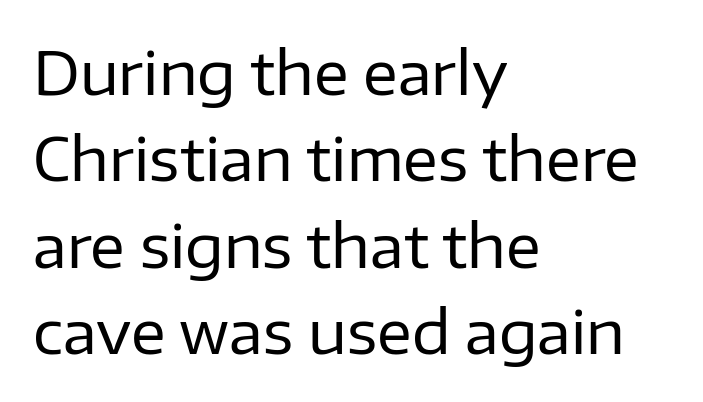
{"serif": "no", "italic": "no", "bold": "no", "weight": "regular", "width": "normal", "stroke_contrast": "low", "x_height": "medium", "monospaced": "no", "underline": "no", "align": "left", "line_spacing": "normal", "line_spacing_ratio": 1.44, "letter_spacing": "normal", "letter_spacing_em": 0.0, "glyph_px": 60}
